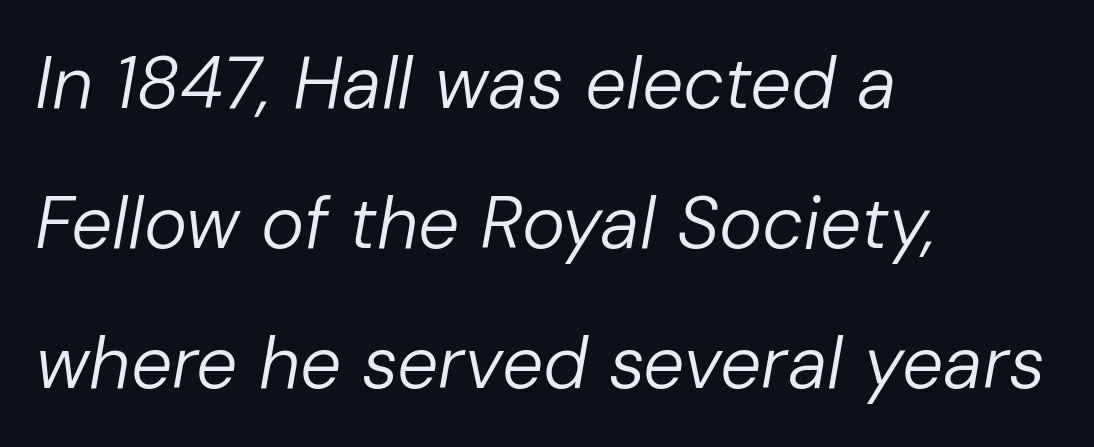
Clear beneath every line of the passage. The passage shown is typed in a proportional face where columns would drift. No chunkiness to these letters — they're not bold. Notice the wide empty band between every row — that's loose leading. Characters are canted at an angle relative to the baseline's perpendicular.
